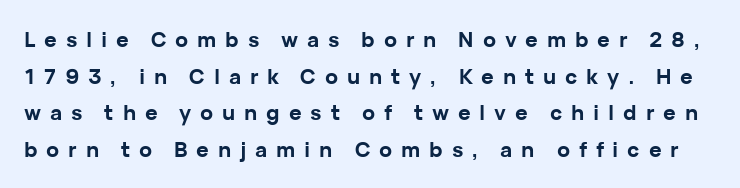
{"italic": "no", "bold": "yes", "underline": "no", "line_spacing_ratio": 1.74, "letter_spacing": "wide", "letter_spacing_em": 0.42, "glyph_px": 21}
